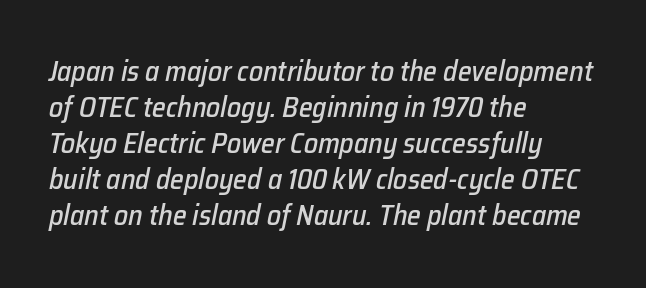
{"italic": "yes", "lean": "right", "slant_degrees": 12, "width": "normal", "stroke_contrast": "low", "x_height": "medium", "monospaced": "no", "underline": "no", "align": "left", "line_spacing": "normal", "line_spacing_ratio": 1.29, "letter_spacing": "normal", "letter_spacing_em": 0.0, "glyph_px": 28}
